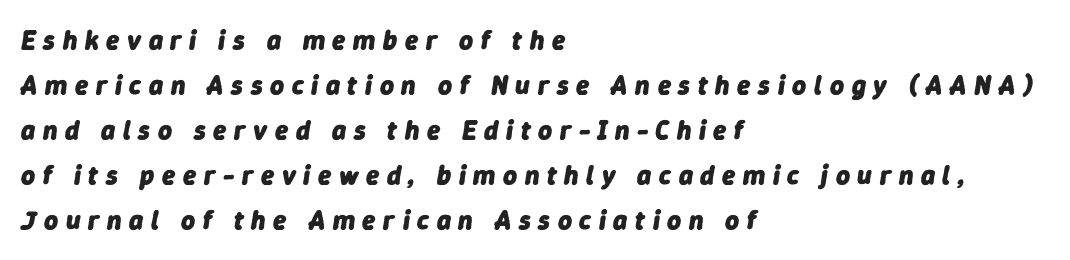
The rendering inserts visible extra space after every character. If you drew a line through each stem, it would be angled. The lines sit at an ordinary, default distance from one another. Bare-footed words on every line. Every letter is thick-stroked: bold, no question.
